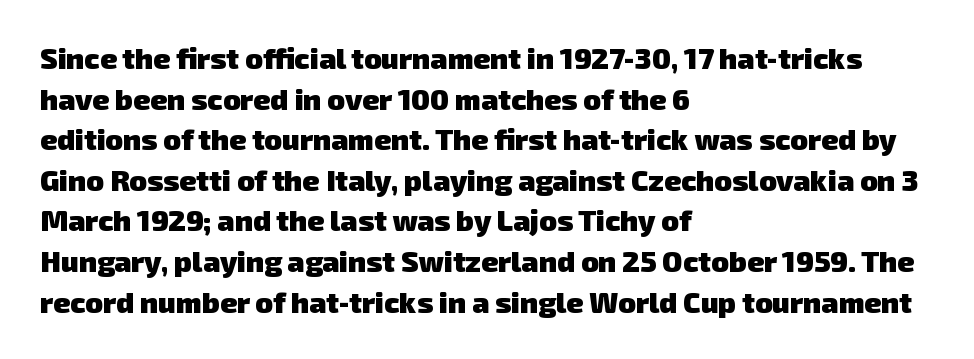
The type family on display is of the sans-serif kind. These lines keep a tight, regular rhythm from letter to letter. One-word summary of the alignment: left. Students, observe: this is what conventionally led text looks like. Heavy-handed strokes throughout: this text is bold. Beneath every word, the page is bare.
